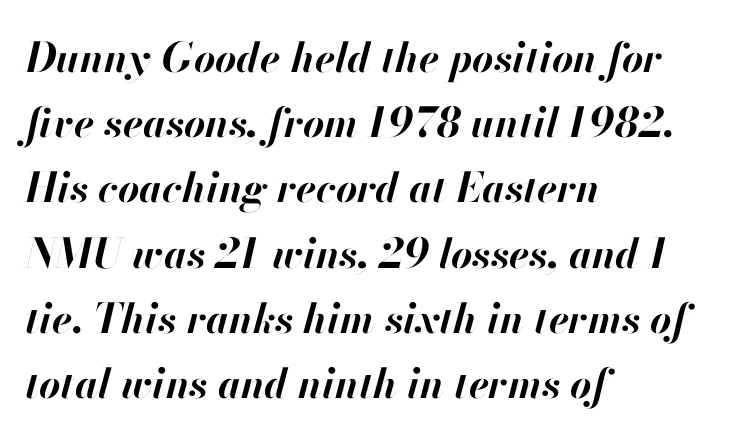
Q: Is the text bold? A: Yes.
Q: Is the text italic (slanted)? A: Yes, it leans right by about 13 degrees.
Q: Is the text underlined? A: No.
Q: How is the paragraph aligned? A: Left-aligned.
Q: Is the spacing between letters normal or unusually wide? A: Normal.
Q: Is the spacing between lines tight, normal or loose? A: Normal.
Q: Width (condensed, normal, or wide)? A: Normal.
Q: Stroke contrast? A: High.
Q: x-height? A: Small.
Q: Monospaced? A: No.
